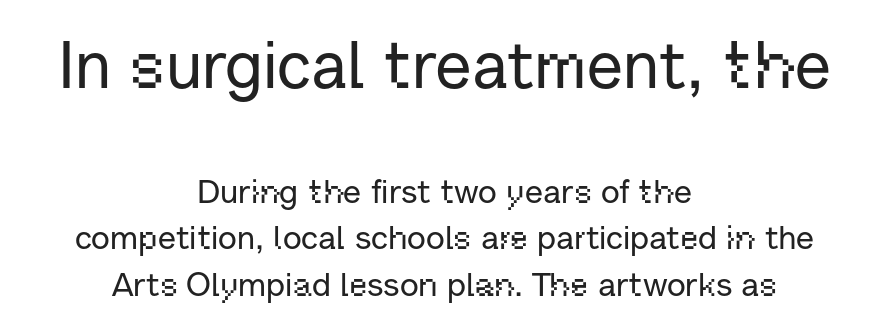
In terms of leading, this rendering sits right in the middle. Top chunk: large. Bottom chunk: small. The letterforms sit shoulder to shoulder at normal distance. Each row of text sits above clean, open space. These lines are composed in type without serifs.
